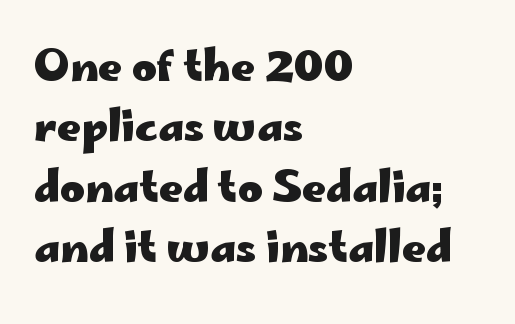
Serifs: no, the terminals of the letterforms are clean. Honestly, there is no underline to notice here at all. The letterforms sit shoulder to shoulder at normal distance. These lines carry a lot of weight — the face is fully bold. These lines stack with their left ends in a neat column. Rendered with straight, roman letterforms.
